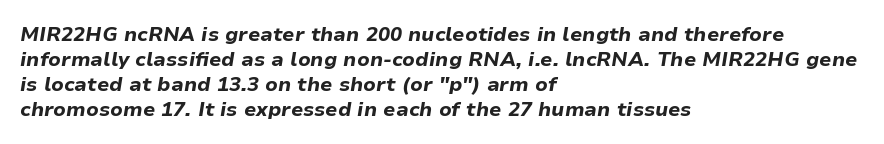
Q: Is the text bold? A: Yes.
Q: Is the text italic (slanted)? A: Yes, it leans right by about 9 degrees.
Q: Is the text underlined? A: No.
Q: How is the paragraph aligned? A: Left-aligned.
Q: Is the spacing between letters normal or unusually wide? A: Normal.
Q: Is the spacing between lines tight, normal or loose? A: Normal.
